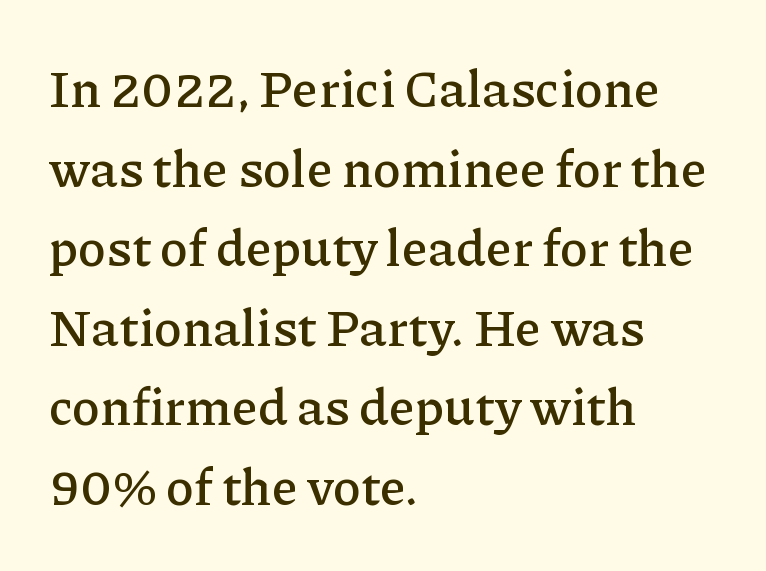
The image shows 52 px serif type, upright; set left-aligned, normal line spacing (1.53x), normal letter spacing, not underlined; low stroke contrast and a medium x-height.
